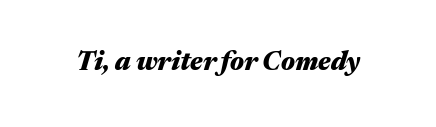
The image shows 26 px bold type, italic (leaning right); set normal letter spacing, not underlined.
